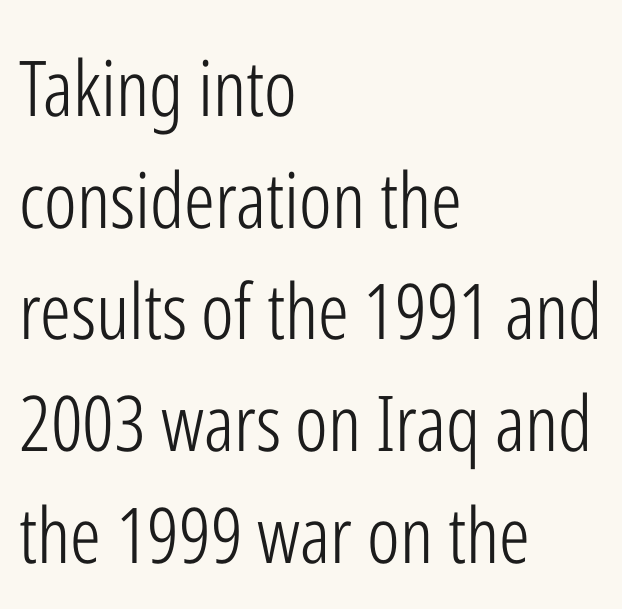
You could call the tracking neutral — neither tight nor loose. The axis of the letterforms is exactly vertical. Reading down the column, the eye jumps a familiar distance to each next line. Letterform terminals end flat and unadorned throughout the passage. On a weight scale, this lands at 450 or below. Any mark beneath the type? The region is blank.
